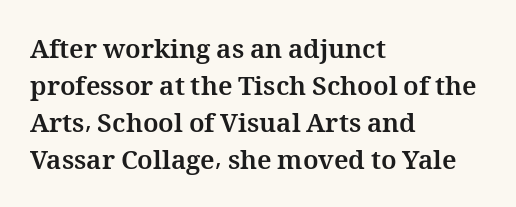
{"italic": "no", "bold": "yes", "underline": "no", "align": "left", "line_spacing": "normal", "line_spacing_ratio": 1.42, "letter_spacing": "normal", "letter_spacing_em": 0.0, "glyph_px": 26}
